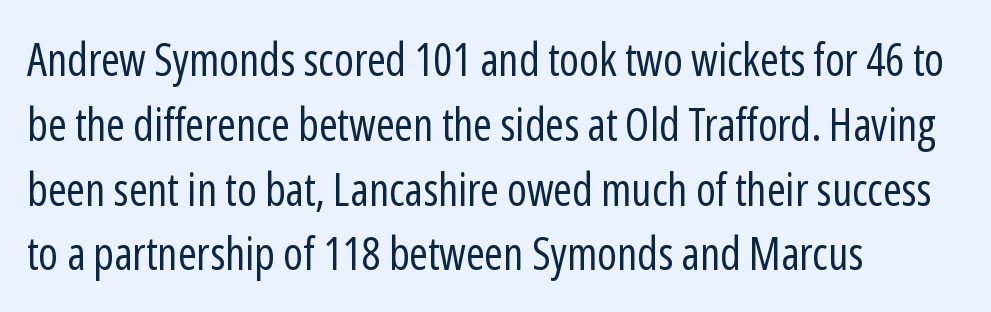
Q: Is the text bold? A: No.
Q: Is the text italic (slanted)? A: No, it is upright.
Q: Is the typeface a serif or a sans-serif typeface? A: Sans-serif.
Q: Is the text underlined? A: No.
Q: How is the paragraph aligned? A: Left-aligned.
Q: Is the spacing between letters normal or unusually wide? A: Normal.
Q: Is the spacing between lines tight, normal or loose? A: Normal.
Q: Width (condensed, normal, or wide)? A: Condensed.
Q: Stroke contrast? A: Low.
Q: x-height? A: Medium.
Q: Monospaced? A: No.
